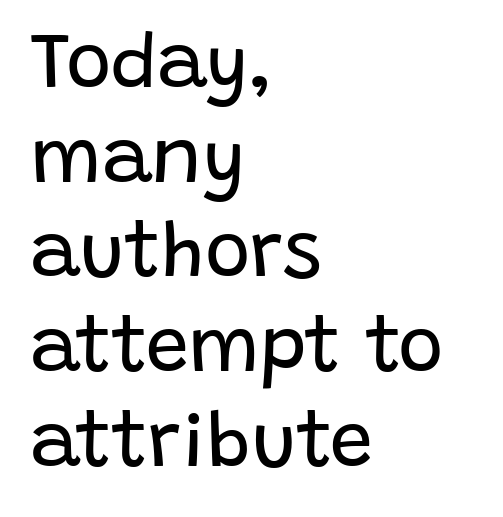
The image shows 77 px regular-weight sans-serif type, upright; set left-aligned, line spacing 1.23x, normal letter spacing, not underlined; low stroke contrast and a large x-height.
